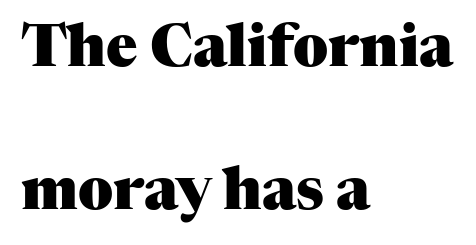
{"serif": "yes", "italic": "no", "bold": "yes", "weight": "heavy", "width": "normal", "stroke_contrast": "medium", "x_height": "medium", "monospaced": "no", "underline": "no", "align": "left", "line_spacing": "loose", "line_spacing_ratio": 2.47, "letter_spacing": "normal", "letter_spacing_em": 0.0, "glyph_px": 58}
